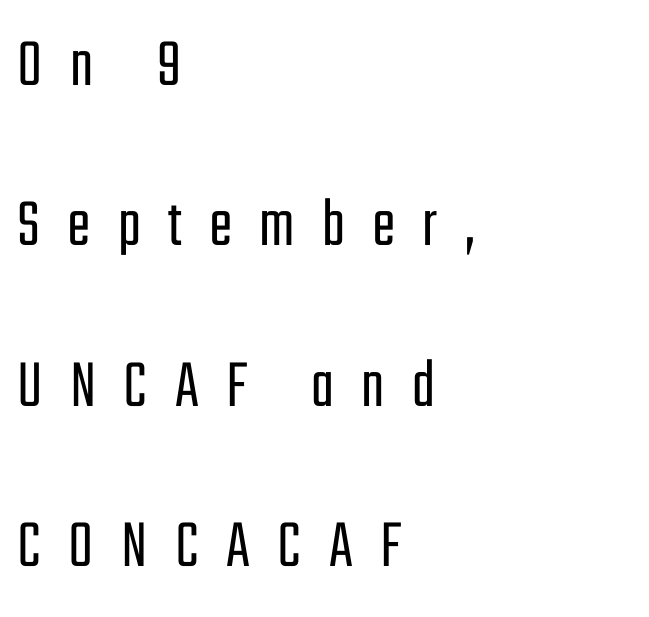
Think of a printed novel: that variable character pitch is what you see here. Every row of glyphs begins at an identical x-position on the left. Posture: upright roman. Letters rest on an invisible, unmarked baseline.
